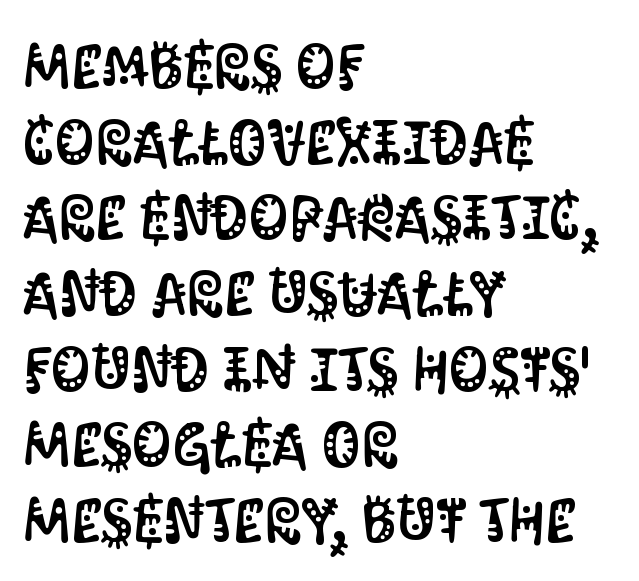
The letters carry no serifs — their stems end cleanly without finishing strokes. A roman cut, with each character standing at attention. The face used here is proportionally spaced, like ordinary book or web type. The horizontal fit of the characters is conventional and even.
